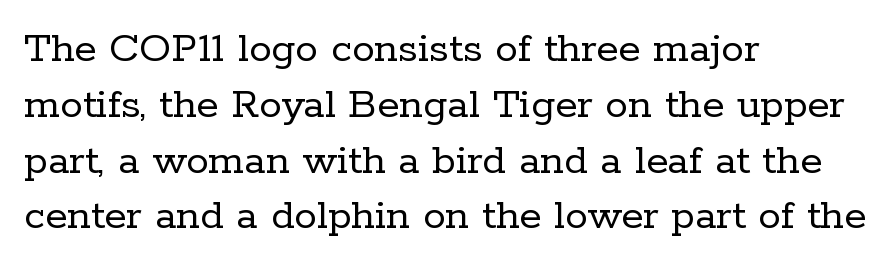
The image shows 45 px regular-weight serif type, upright; set left-aligned, line spacing 1.24x, normal letter spacing, not underlined; low stroke contrast and a medium x-height.
